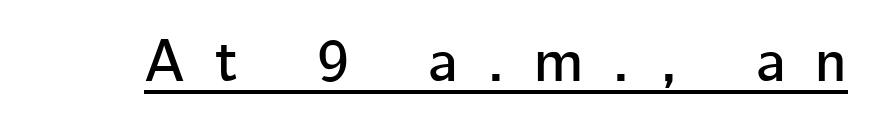
Classification — sans serif. If you drew a line through each stem, it would be perfectly vertical. Does extra space separate the letters? Yes, quite a lot of it. Think of a printed novel: that variable character pitch is what you see here. Underline: present.
